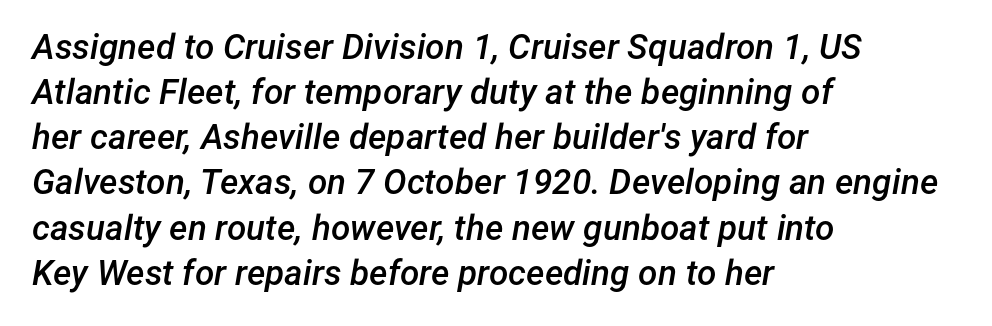
The image shows 35 px semibold type, italic (leaning right); set left-aligned, normal line spacing (1.29x), normal letter spacing, not underlined; low stroke contrast and a medium x-height.
